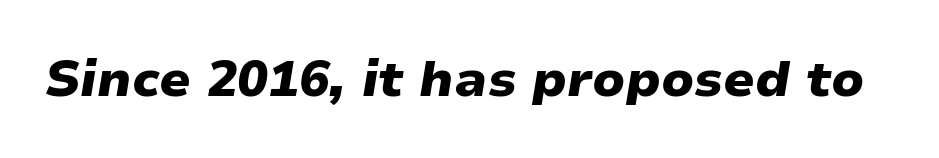
The image shows 51 px heavy type, italic (leaning right); set normal letter spacing, not underlined; low stroke contrast and a medium x-height.
